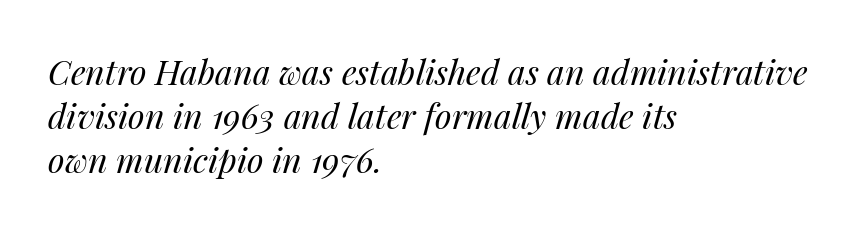
Q: Is the text bold? A: No.
Q: Is the text italic (slanted)? A: Yes, it leans right by about 14 degrees.
Q: Is the text underlined? A: No.
Q: How is the paragraph aligned? A: Left-aligned.
Q: Is the spacing between letters normal or unusually wide? A: Normal.
Q: Is the spacing between lines tight, normal or loose? A: Normal.
Q: Width (condensed, normal, or wide)? A: Normal.
Q: Stroke contrast? A: Medium.
Q: x-height? A: Medium.
Q: Monospaced? A: No.
